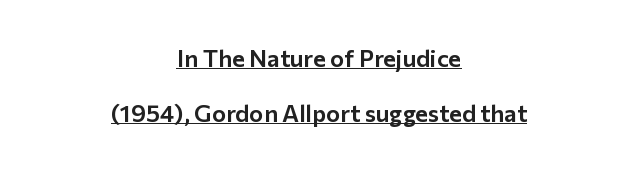
Leftover space on each line is divided equally before and after the words. This sample trades compactness for vertical openness between lines. Ordinary non-slanted type is in use. Compared with typical body copy, the letter spacing here is the same. Somebody hit Ctrl+U on this one — the words are underlined.
